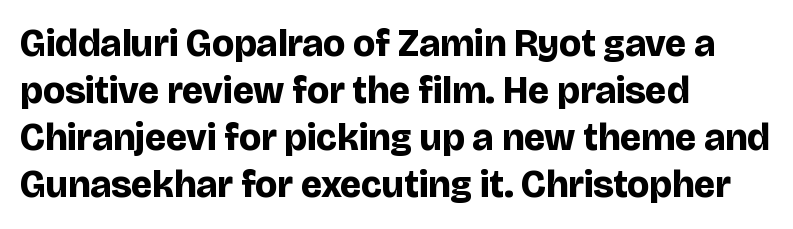
Q: Is the text bold? A: Yes.
Q: Is the text italic (slanted)? A: No, it is upright.
Q: Is the typeface a serif or a sans-serif typeface? A: Sans-serif.
Q: Is the text underlined? A: No.
Q: How is the paragraph aligned? A: Left-aligned.
Q: Is the spacing between letters normal or unusually wide? A: Normal.
Q: Width (condensed, normal, or wide)? A: Normal.
Q: Stroke contrast? A: Low.
Q: x-height? A: Large.
Q: Monospaced? A: No.
